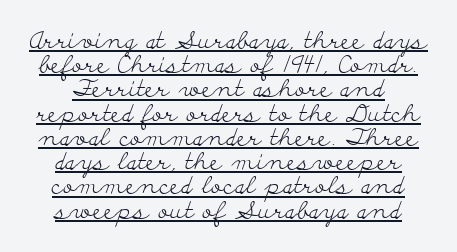
{"bold": "no", "underline": "yes", "align": "center", "line_spacing": "tight", "line_spacing_ratio": 1.01, "letter_spacing": "normal", "letter_spacing_em": 0.0, "glyph_px": 24}
